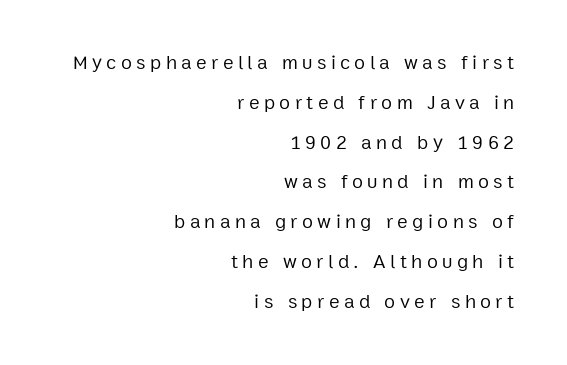
Unbolded letterforms with no extra heft. Line ends are locked; line starts wander. This sample uses an upright cut, with every glyph sitting square on the baseline. Line spacing here is loose.
